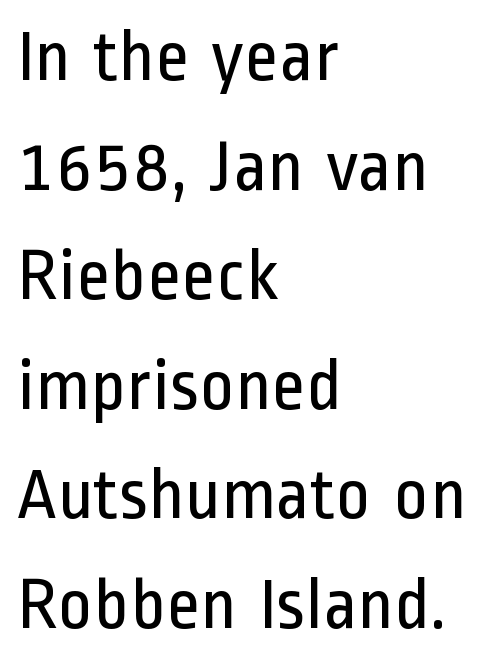
Q: Is the text bold? A: No.
Q: Is the text italic (slanted)? A: No, it is upright.
Q: Is the typeface a serif or a sans-serif typeface? A: Sans-serif.
Q: Is the text underlined? A: No.
Q: How is the paragraph aligned? A: Left-aligned.
Q: Is the spacing between letters normal or unusually wide? A: Normal.
Q: Is the spacing between lines tight, normal or loose? A: Normal.
Q: Width (condensed, normal, or wide)? A: Condensed.
Q: Stroke contrast? A: Low.
Q: x-height? A: Medium.
Q: Monospaced? A: No.
